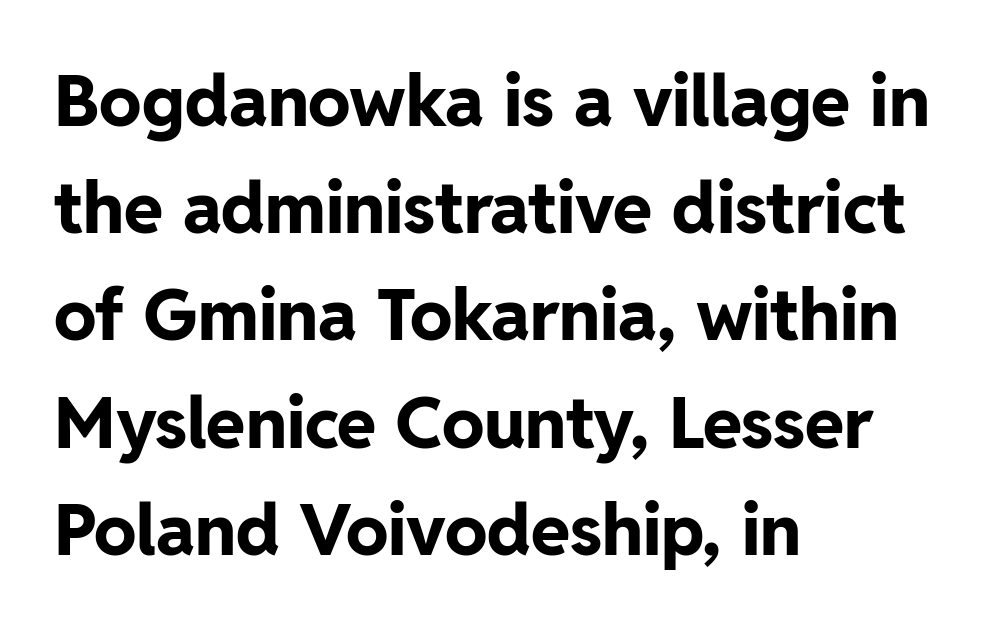
The image shows 71 px bold sans-serif type, upright; set left-aligned, normal line spacing (1.51x), normal letter spacing, not underlined; low stroke contrast and a medium x-height.
